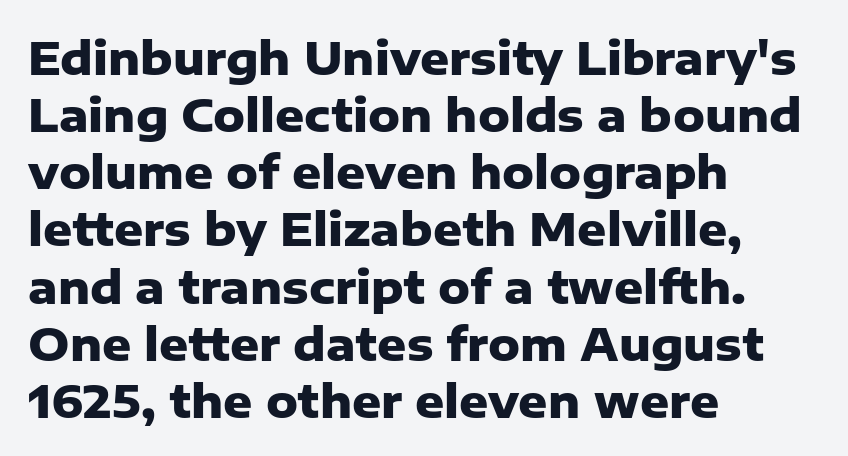
Here the glyphs are tracked normally, forming tight word shapes. Rendered with straight, roman letterforms. Letters rest on an invisible, unmarked baseline. Varying glyph widths throughout — classic text-font behaviour. Baseline-to-baseline distance is the conventional proportion of letter height.
